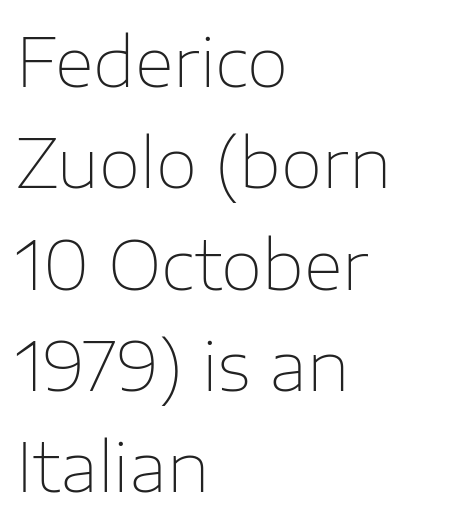
{"serif": "no", "italic": "no", "bold": "no", "weight": "thin", "width": "normal", "stroke_contrast": "low", "x_height": "medium", "monospaced": "no", "underline": "no", "align": "left", "line_spacing": "normal", "line_spacing_ratio": 1.49, "letter_spacing": "normal", "letter_spacing_em": 0.0, "glyph_px": 68}
